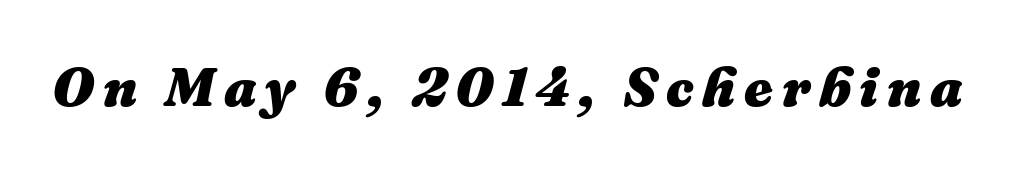
This sample uses an oblique cut, with every glyph tilted off the vertical. Here the designer chose a conventional face with non-uniform glyph widths. Nobody drew a line under any word here. The sample has been set heavy, in full bold.
